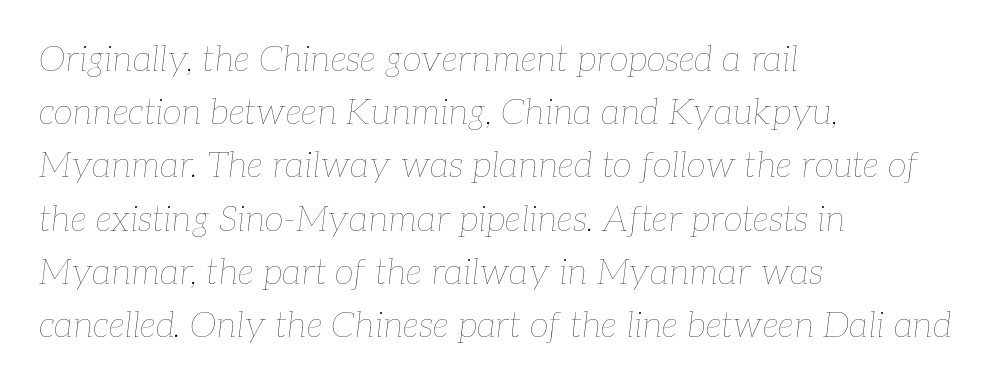
Q: Is the text bold? A: No.
Q: Is the text italic (slanted)? A: Yes, it leans right by about 7 degrees.
Q: Is the text underlined? A: No.
Q: How is the paragraph aligned? A: Left-aligned.
Q: Is the spacing between letters normal or unusually wide? A: Normal.
Q: Is the spacing between lines tight, normal or loose? A: Normal.
Q: Width (condensed, normal, or wide)? A: Normal.
Q: Stroke contrast? A: Low.
Q: x-height? A: Medium.
Q: Monospaced? A: No.
